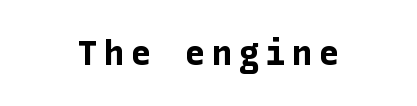
The image shows 34 px bold sans-serif type, upright; set centered, not underlined; low stroke contrast and a medium x-height.
